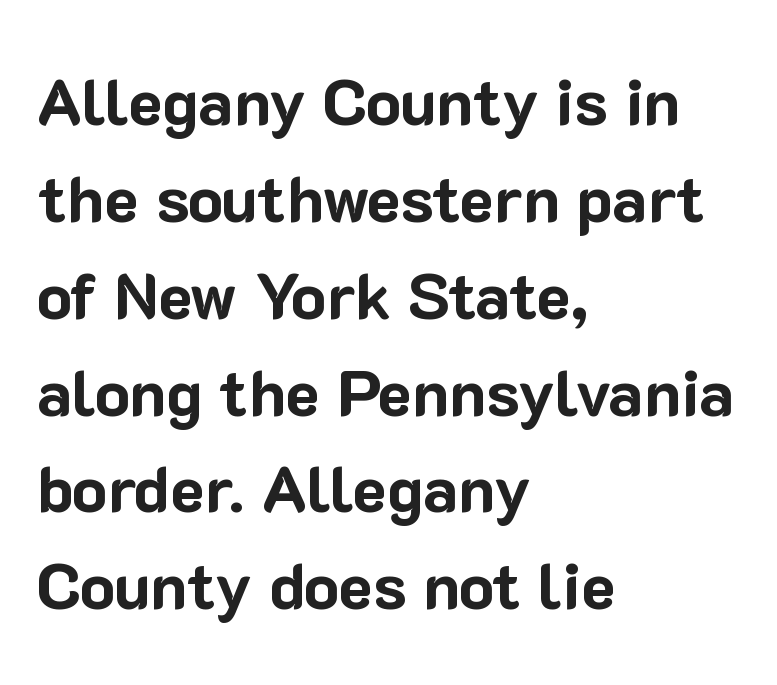
The image shows 65 px bold sans-serif type, upright; set left-aligned, normal line spacing (1.49x), normal letter spacing, not underlined; low stroke contrast and a medium x-height.
